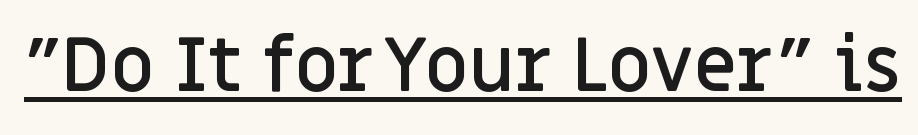
Q: Is the text bold? A: Semi-bold.
Q: Is the text italic (slanted)? A: No, it is upright.
Q: Is the typeface a serif or a sans-serif typeface? A: Sans-serif.
Q: Is the text underlined? A: Yes.
Q: Is the spacing between letters normal or unusually wide? A: Normal.
Q: Width (condensed, normal, or wide)? A: Normal.
Q: Stroke contrast? A: Low.
Q: x-height? A: Large.
Q: Monospaced? A: No.
